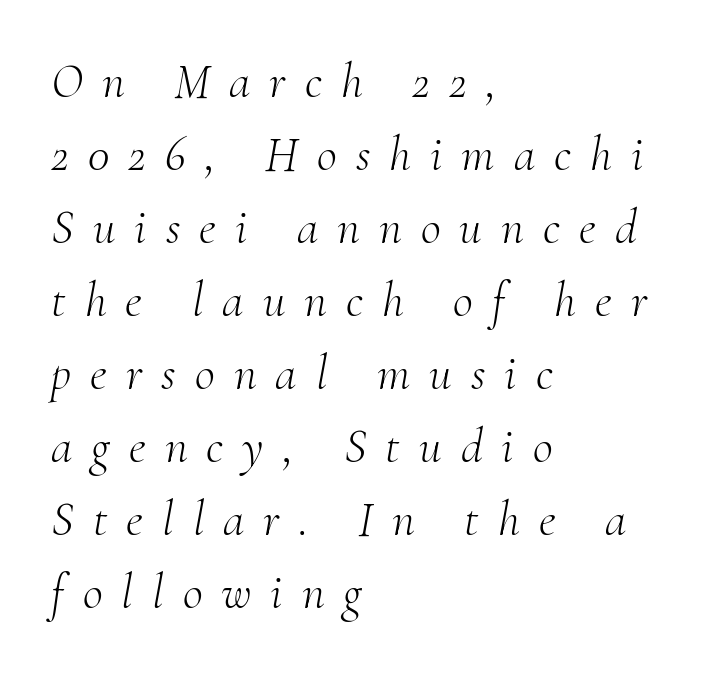
Type style note: has serifs. Compared with typical paragraphs, the rows here are spaced about the same. Weight class: somewhere from thin through regular. The rendering uses natural spacing where letterforms have individual widths.
